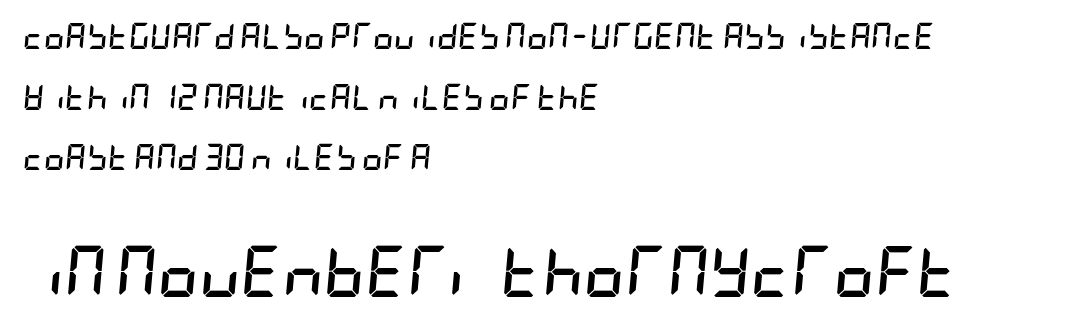
{"italic": "yes", "lean": "right", "slant_degrees": 5, "bold": "yes", "weight": "semibold", "width": "condensed", "stroke_contrast": "low", "x_height": "large", "underline": "no", "align": "left", "line_spacing": "loose", "line_spacing_ratio": 2.33, "letter_spacing": "normal", "letter_spacing_em": 0.0, "larger_block": "second", "size_ratio": 1.96, "glyph_px": 51}
